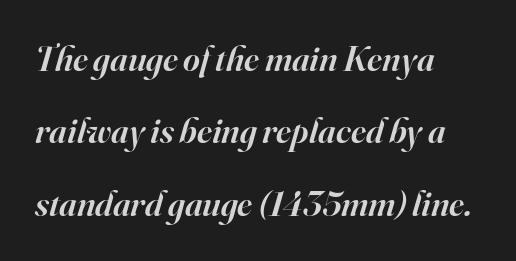
Q: Is the text bold? A: Semi-bold.
Q: Is the text italic (slanted)? A: Yes, it leans right by about 16 degrees.
Q: Is the typeface a serif or a sans-serif typeface? A: Serif.
Q: Is the text underlined? A: No.
Q: How is the paragraph aligned? A: Left-aligned.
Q: Is the spacing between letters normal or unusually wide? A: Normal.
Q: Is the spacing between lines tight, normal or loose? A: Loose.
Q: Width (condensed, normal, or wide)? A: Normal.
Q: Stroke contrast? A: High.
Q: x-height? A: Small.
Q: Monospaced? A: No.
